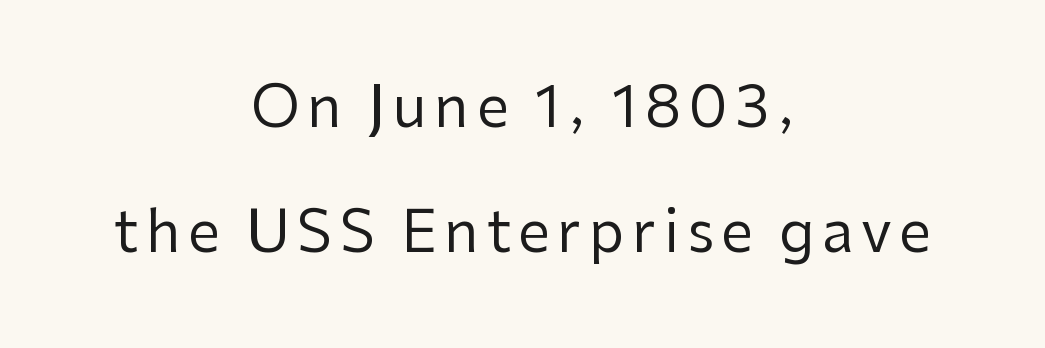
Honestly, the rows look like they've been pulled way apart. The letters look calm and open, with moderate or lighter stems. Casual observation: everything's sitting right in the middle. Letters rest on an invisible, unmarked baseline.
